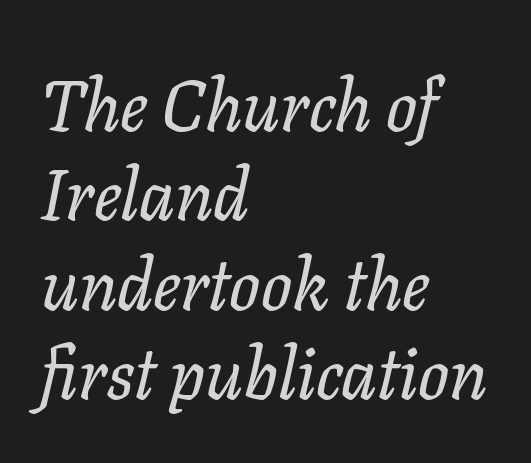
The image shows 72 px serif type, italic (leaning right); set left-aligned, line spacing 1.24x, normal letter spacing, not underlined; low stroke contrast and a medium x-height.
